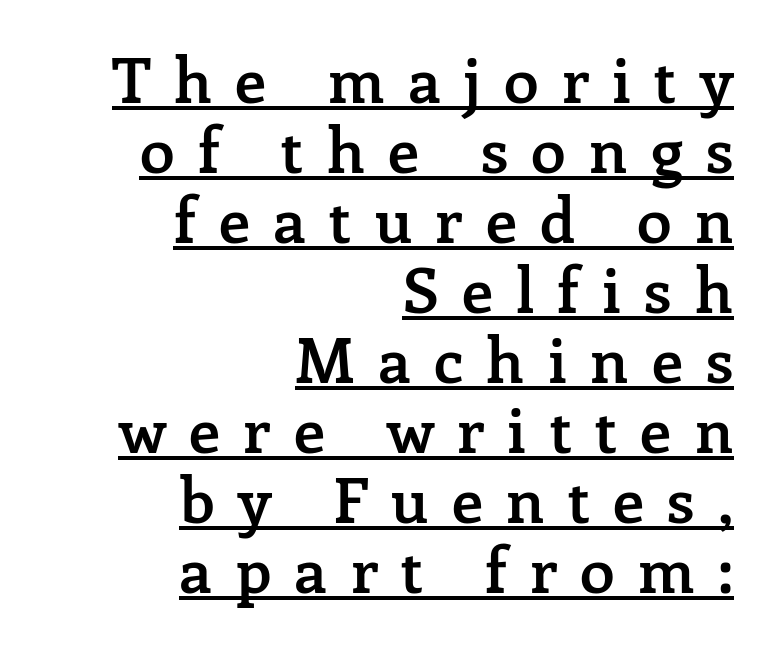
The image shows 63 px semibold serif type, upright; set right-aligned, tight line spacing (1.11x), unusually wide letter spacing (+0.37 em), underlined; low stroke contrast and a medium x-height.
